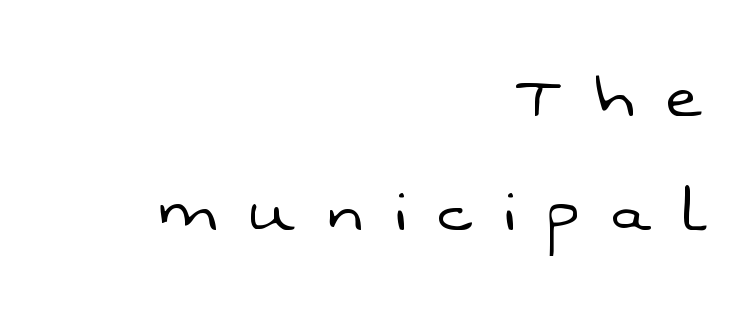
Q: Is the text bold? A: No.
Q: Is the typeface a serif or a sans-serif typeface? A: Sans-serif.
Q: Is the text underlined? A: No.
Q: How is the paragraph aligned? A: Right-aligned.
Q: Is the spacing between letters normal or unusually wide? A: Unusually wide.
Q: Is the spacing between lines tight, normal or loose? A: Normal.
Q: Width (condensed, normal, or wide)? A: Normal.
Q: Stroke contrast? A: Low.
Q: x-height? A: Medium.
Q: Monospaced? A: No.
